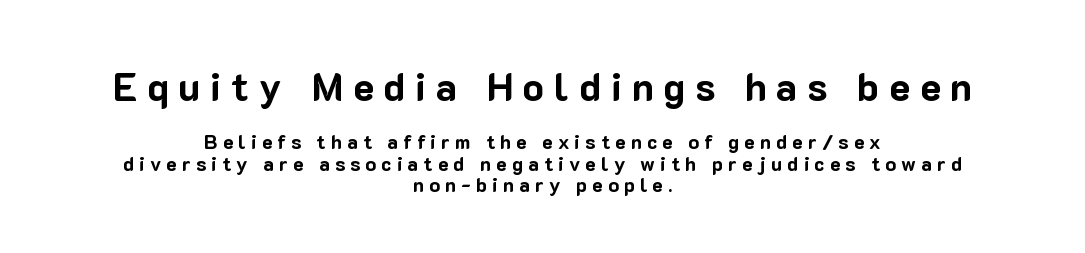
The image shows 39 px bold sans-serif type, upright; set centered, tight line spacing (1.09x), unusually wide letter spacing (+0.25 em), not underlined; the first (top) block is 1.95x larger; low stroke contrast and a medium x-height.
